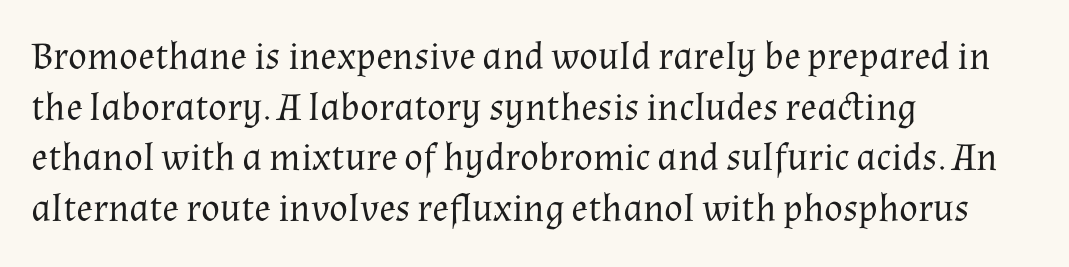
{"serif": "yes", "italic": "no", "bold": "no", "weight": "regular", "width": "normal", "stroke_contrast": "medium", "x_height": "medium", "monospaced": "no", "underline": "no", "align": "left", "line_spacing": "normal", "line_spacing_ratio": 1.3, "letter_spacing": "normal", "letter_spacing_em": 0.0, "glyph_px": 39}
